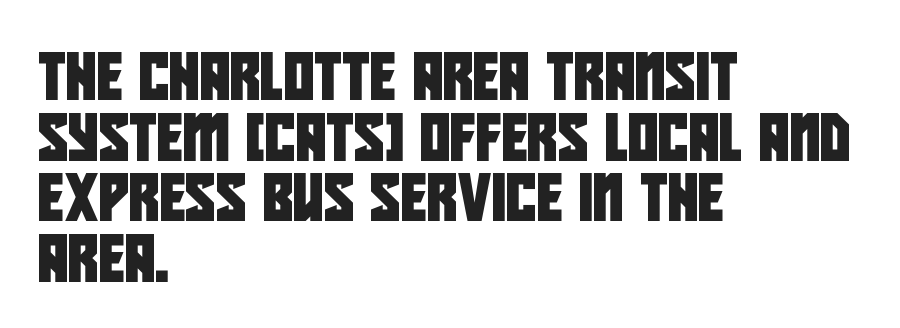
{"serif": "no", "width": "condensed", "stroke_contrast": "low", "x_height": "large", "monospaced": "no", "underline": "no", "align": "left", "line_spacing": "normal", "line_spacing_ratio": 1.29, "letter_spacing": "normal", "letter_spacing_em": 0.0, "glyph_px": 47}
